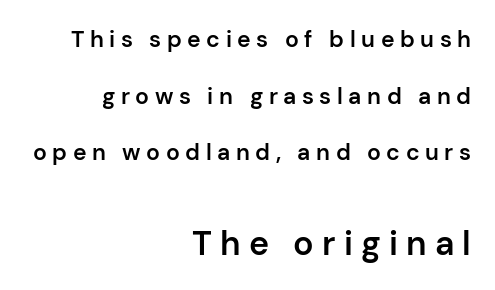
The type family on display is of the sans-serif kind. Substantial extra tracking has been applied to these lines. Leading is clearly above the norm, producing a sparse column. Any mark beneath the type? The region is blank.
